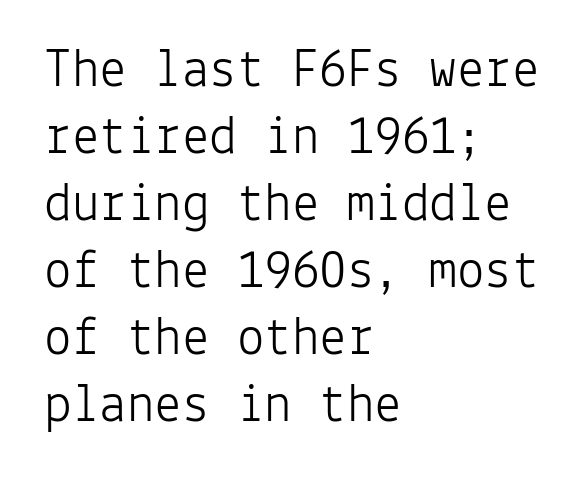
The image shows 55 px light sans-serif type, upright, monospaced; set left-aligned, line spacing 1.22x, normal letter spacing, not underlined; low stroke contrast and a medium x-height.
